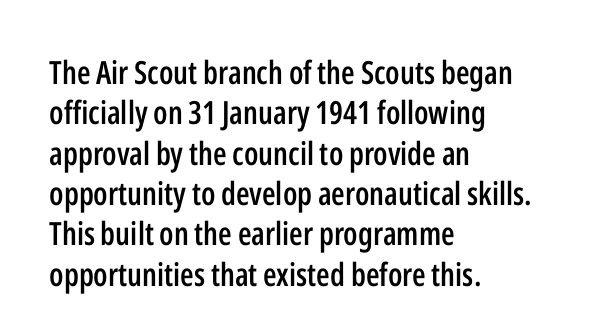
The image shows 32 px semibold, condensed sans-serif type, upright; set left-aligned, normal line spacing (1.26x), normal letter spacing, not underlined; low stroke contrast and a medium x-height.
